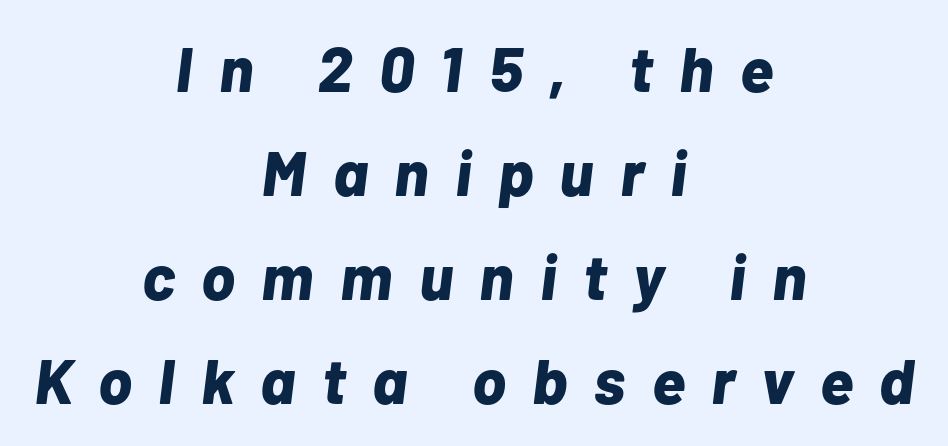
The image shows 63 px bold type, italic (leaning right); set centered, normal line spacing (1.65x), unusually wide letter spacing (+0.42 em), not underlined; low stroke contrast and a medium x-height.
